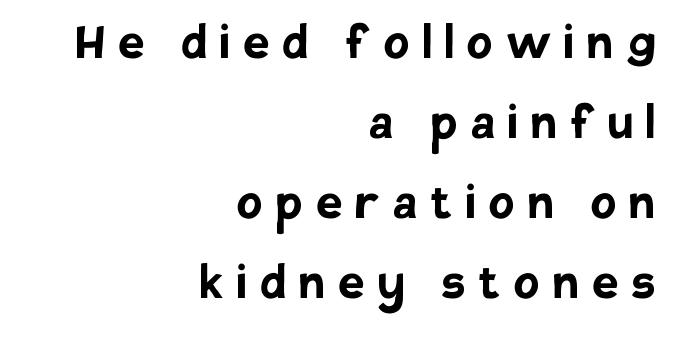
The space beneath each line is pristine and unruled. Strokes here are thick enough to call this a true bold. The rendering inserts visible extra space after every character. The face used here is proportionally spaced, like ordinary book or web type. You can tell from the bare stems that sans-serif type was used.
